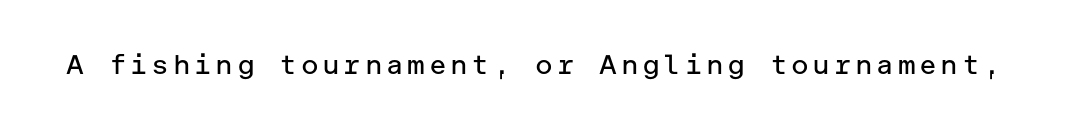
The image shows 27 px text type, upright; set not underlined.
